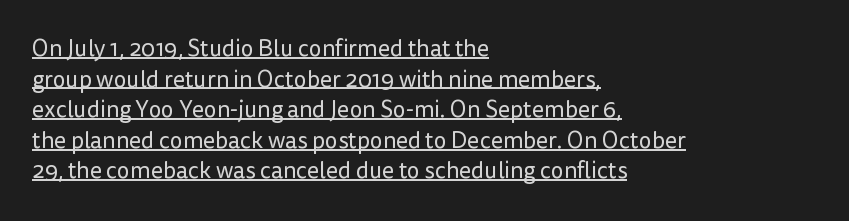
{"italic": "no", "bold": "no", "underline": "yes", "align": "left", "line_spacing": "normal", "line_spacing_ratio": 1.33, "letter_spacing": "normal", "letter_spacing_em": 0.0, "glyph_px": 23}
